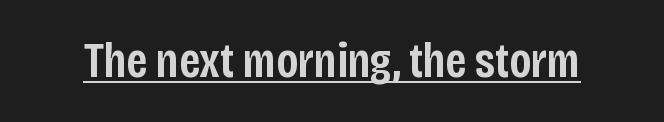
The image shows 49 px semibold, condensed sans-serif type, upright; set normal letter spacing, underlined; low stroke contrast and a large x-height.
